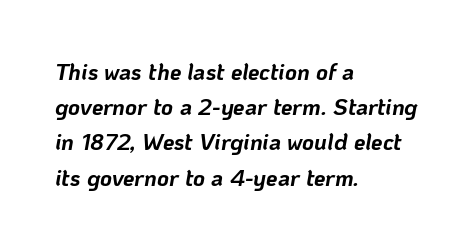
The image shows 23 px bold type, italic (leaning right); set left-aligned, normal line spacing (1.53x), normal letter spacing, not underlined.
